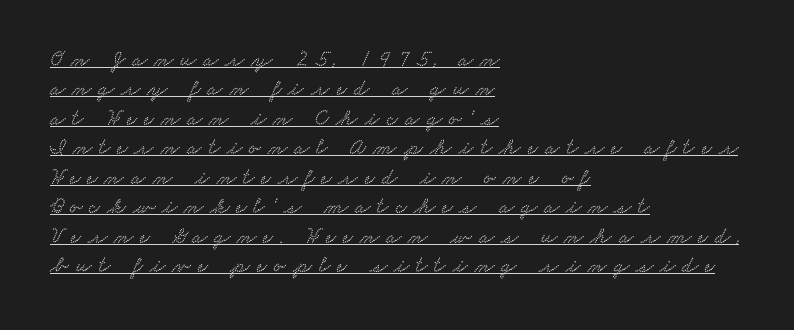
Q: Is the text underlined? A: Yes.
Q: How is the paragraph aligned? A: Left-aligned.
Q: Is the spacing between letters normal or unusually wide? A: Unusually wide.
Q: Is the spacing between lines tight, normal or loose? A: Normal.
